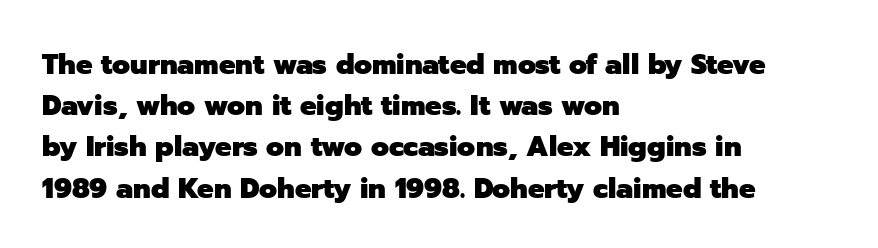
Q: Is the text bold? A: Yes.
Q: Is the text italic (slanted)? A: No, it is upright.
Q: Is the typeface a serif or a sans-serif typeface? A: Sans-serif.
Q: Is the text underlined? A: No.
Q: How is the paragraph aligned? A: Left-aligned.
Q: Is the spacing between letters normal or unusually wide? A: Normal.
Q: Is the spacing between lines tight, normal or loose? A: Normal.
Q: Width (condensed, normal, or wide)? A: Normal.
Q: Stroke contrast? A: Low.
Q: x-height? A: Medium.
Q: Monospaced? A: No.
